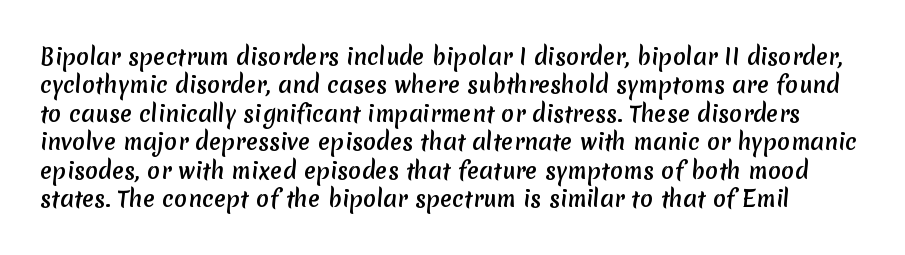
Check the space under the baseline: it is left empty. In terms of letterspacing, this is plain default setting. A typesetter would call this leading conventional body-copy spacing.
